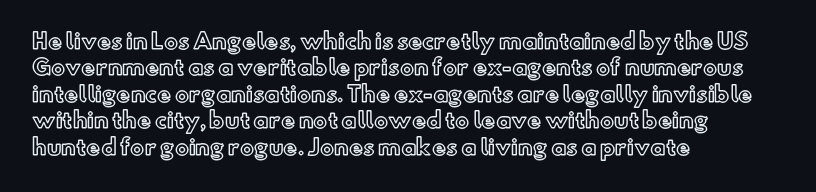
The image shows 21 px text type, upright; set left-aligned, normal line spacing (1.26x), normal letter spacing, not underlined.
